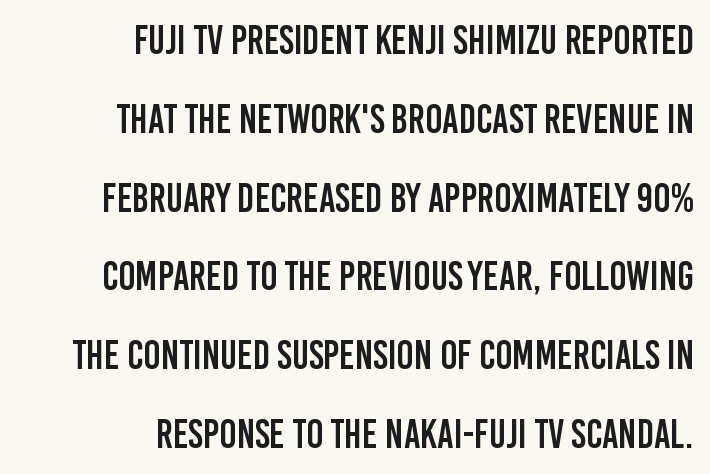
Q: Is the text italic (slanted)? A: No, it is upright.
Q: Is the typeface a serif or a sans-serif typeface? A: Sans-serif.
Q: Is the text underlined? A: No.
Q: How is the paragraph aligned? A: Right-aligned.
Q: Is the spacing between letters normal or unusually wide? A: Normal.
Q: Is the spacing between lines tight, normal or loose? A: Loose.
Q: Width (condensed, normal, or wide)? A: Condensed.
Q: Stroke contrast? A: Low.
Q: x-height? A: Large.
Q: Monospaced? A: No.
